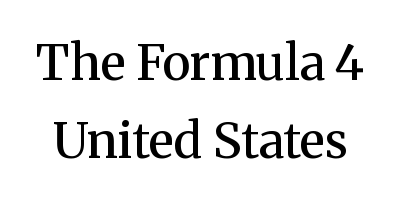
{"serif": "yes", "italic": "no", "bold": "semi", "weight": "semibold", "width": "normal", "stroke_contrast": "medium", "x_height": "medium", "monospaced": "no", "underline": "no", "line_spacing": "normal", "line_spacing_ratio": 1.59, "letter_spacing": "normal", "letter_spacing_em": 0.0, "glyph_px": 49}
